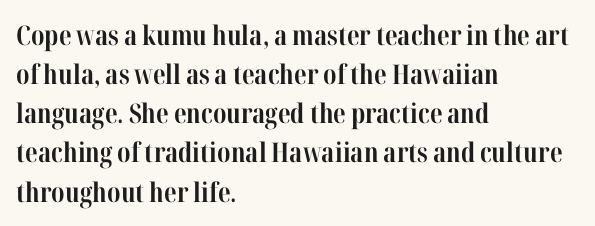
{"italic": "no", "bold": "yes", "underline": "no", "align": "left", "line_spacing": "normal", "line_spacing_ratio": 1.45, "letter_spacing": "normal", "letter_spacing_em": 0.0, "glyph_px": 27}
